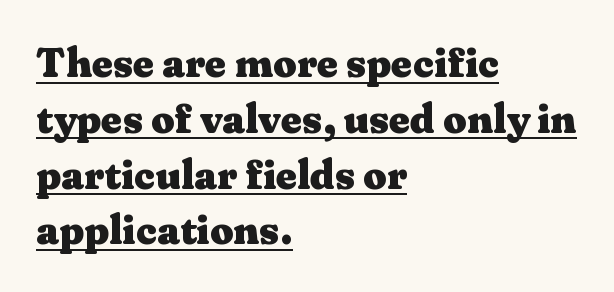
Q: Is the text bold? A: Yes.
Q: Is the text italic (slanted)? A: No, it is upright.
Q: Is the typeface a serif or a sans-serif typeface? A: Serif.
Q: Is the text underlined? A: Yes.
Q: How is the paragraph aligned? A: Left-aligned.
Q: Is the spacing between letters normal or unusually wide? A: Normal.
Q: Is the spacing between lines tight, normal or loose? A: Normal.
Q: Width (condensed, normal, or wide)? A: Wide.
Q: Stroke contrast? A: Medium.
Q: x-height? A: Medium.
Q: Monospaced? A: No.
